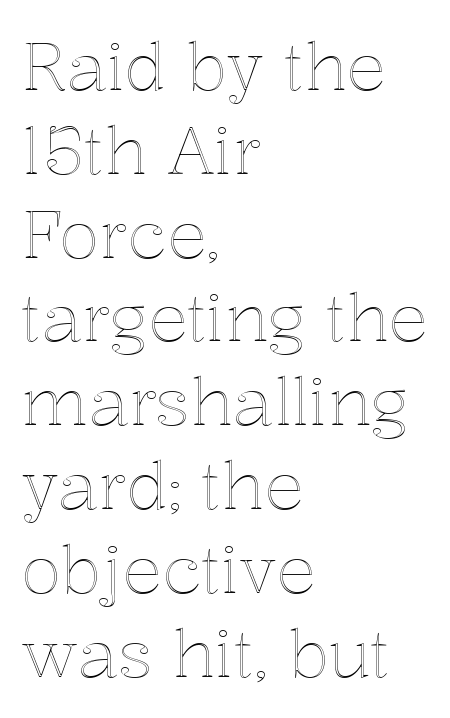
Q: Is the text italic (slanted)? A: No, it is upright.
Q: Is the text underlined? A: No.
Q: How is the paragraph aligned? A: Left-aligned.
Q: Is the spacing between letters normal or unusually wide? A: Normal.
Q: Is the spacing between lines tight, normal or loose? A: Normal.
Q: Width (condensed, normal, or wide)? A: Normal.
Q: x-height? A: Medium.
Q: Monospaced? A: No.
